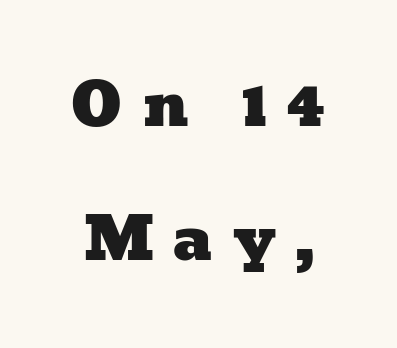
This sample has the flowing, uneven cadence of proportional lettering. The strip under each line holds only bare page. This block would shrink considerably if given ordinary leading; it's expanded now. Display-style spreading of the glyphs; the letterfit is very open.
